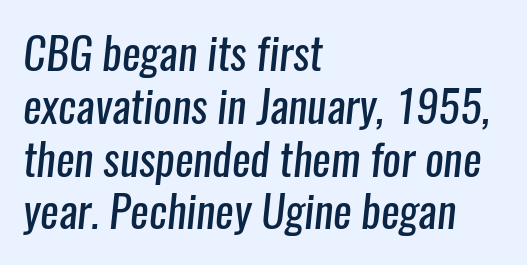
Q: Is the text bold? A: No.
Q: Is the typeface a serif or a sans-serif typeface? A: Sans-serif.
Q: Is the text underlined? A: No.
Q: How is the paragraph aligned? A: Left-aligned.
Q: Is the spacing between letters normal or unusually wide? A: Normal.
Q: Width (condensed, normal, or wide)? A: Condensed.
Q: Stroke contrast? A: Low.
Q: x-height? A: Medium.
Q: Monospaced? A: No.
